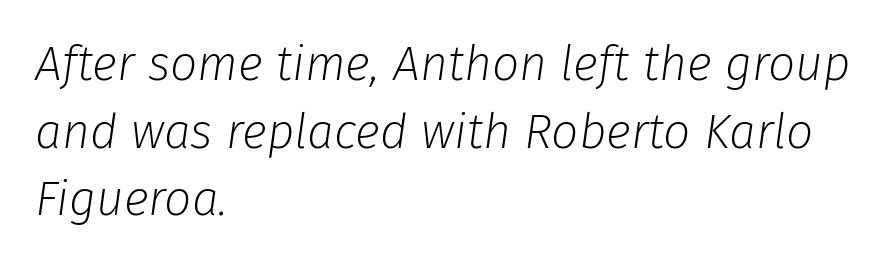
Proportional: the letters do not fall into vertical columns. These lines keep a tight, regular rhythm from letter to letter. The setting favours the left margin, as ordinary paragraphs usually do. Line spacing here is normal. Unmarked baselines from the first word to the last.
